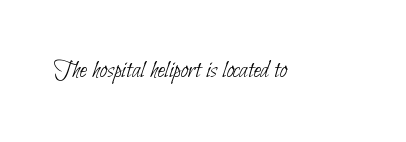
The image shows 26 px text type; set normal letter spacing, not underlined.
